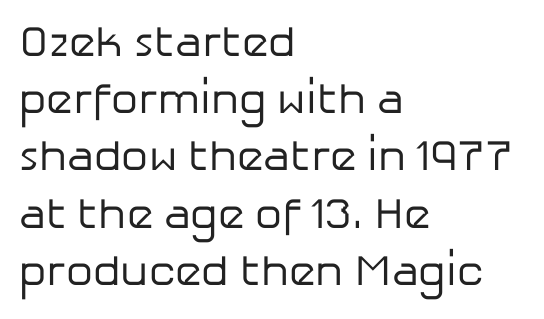
Q: Is the text bold? A: No.
Q: Is the text italic (slanted)? A: No, it is upright.
Q: Is the typeface a serif or a sans-serif typeface? A: Sans-serif.
Q: Is the text underlined? A: No.
Q: How is the paragraph aligned? A: Left-aligned.
Q: Is the spacing between letters normal or unusually wide? A: Normal.
Q: Is the spacing between lines tight, normal or loose? A: Normal.
Q: Width (condensed, normal, or wide)? A: Normal.
Q: Stroke contrast? A: Low.
Q: x-height? A: Medium.
Q: Monospaced? A: No.
